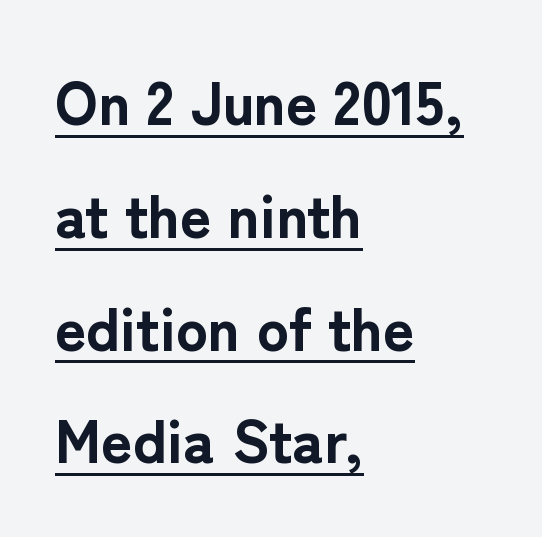
{"serif": "no", "italic": "no", "bold": "yes", "weight": "bold", "width": "normal", "stroke_contrast": "low", "x_height": "medium", "monospaced": "no", "underline": "yes", "align": "left", "line_spacing_ratio": 1.88, "letter_spacing": "normal", "letter_spacing_em": 0.0, "glyph_px": 60}
